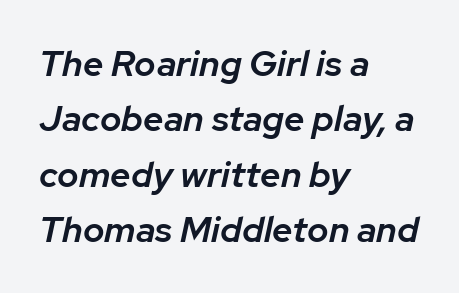
Leftover space on each line is placed entirely after the last word. Looks like regular typesetting: each glyph gets only the width it needs. Slant detected: the letters are inclined. What weight is shown? A semibold, between regular and bold. The area under the type is left untouched. This block has exactly the height ordinary leading produces.
